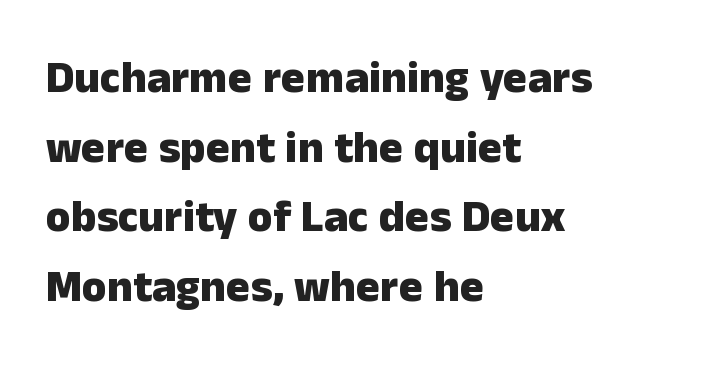
The image shows 45 px heavy sans-serif type, upright; set left-aligned, normal line spacing (1.55x), normal letter spacing, not underlined; low stroke contrast and a medium x-height.
